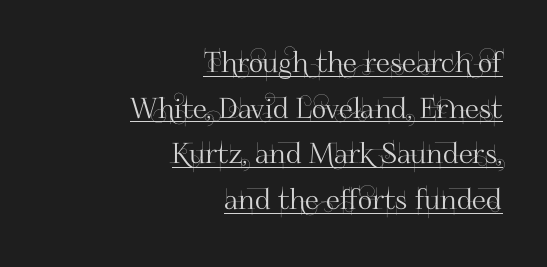
The image shows 28 px sans-serif type, upright; set right-aligned, normal line spacing (1.63x), normal letter spacing, underlined; high stroke contrast and a small x-height.
